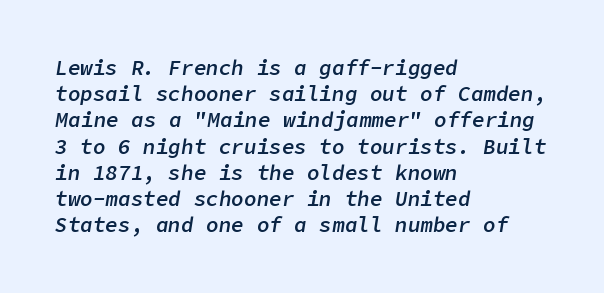
The lines in this sample share a left origin and differ only in where they stop. The sample has been set in demibold, a notch under bold. Every character sits at an angle, as italics do. This block has exactly the height ordinary leading produces.
